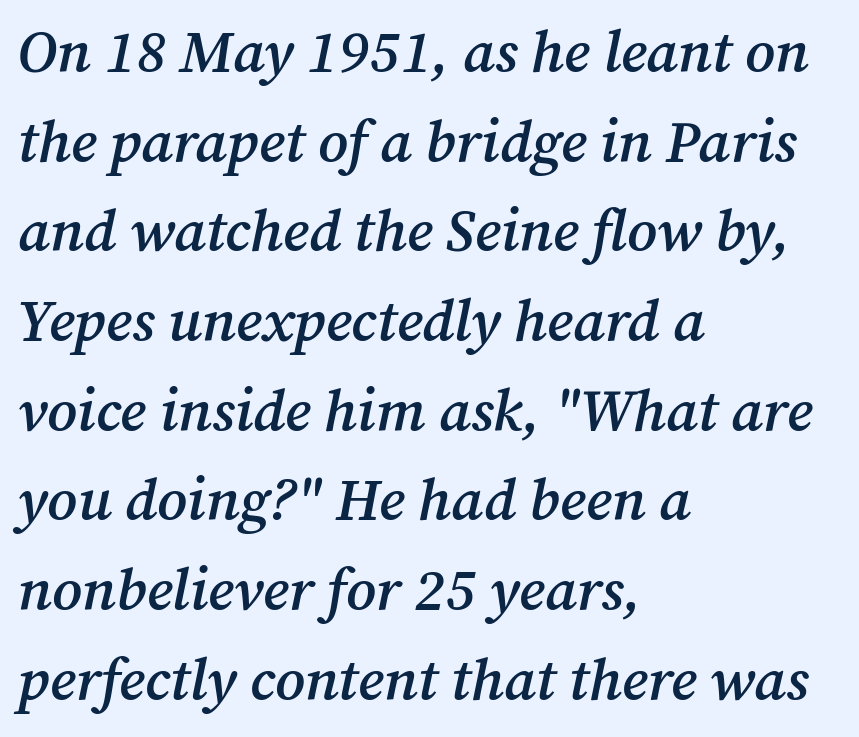
The image shows 59 px semibold serif type, italic (leaning right); set left-aligned, normal line spacing (1.52x), normal letter spacing, not underlined; medium stroke contrast and a medium x-height.
